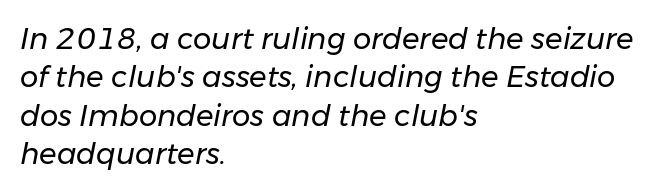
Q: Is the text bold? A: No.
Q: Is the text italic (slanted)? A: Yes, it leans right by about 11 degrees.
Q: Is the text underlined? A: No.
Q: How is the paragraph aligned? A: Left-aligned.
Q: Is the spacing between letters normal or unusually wide? A: Normal.
Q: Is the spacing between lines tight, normal or loose? A: Normal.
Q: Width (condensed, normal, or wide)? A: Normal.
Q: Stroke contrast? A: Low.
Q: x-height? A: Medium.
Q: Monospaced? A: No.
